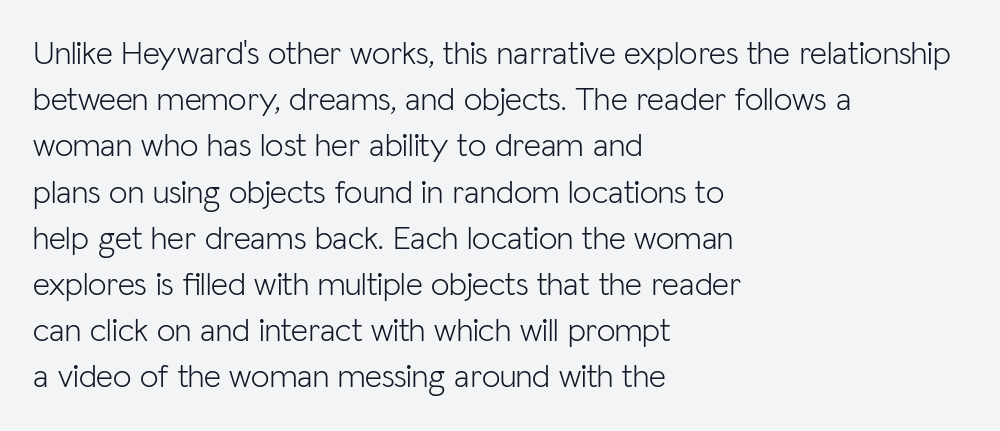
The image shows 33 px light sans-serif type, upright; set left-aligned, normal line spacing (1.4x), normal letter spacing, not underlined; low stroke contrast and a medium x-height.
